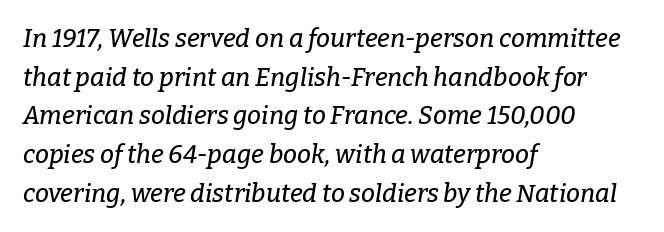
The image shows 25 px text type, italic (leaning right); set left-aligned, normal line spacing (1.55x), normal letter spacing, not underlined.
